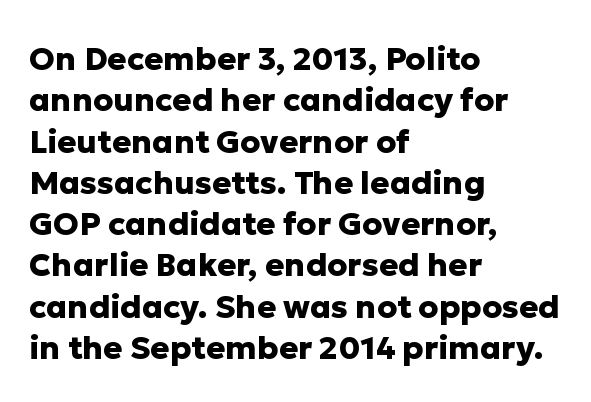
This sample uses an upright cut, with every glyph sitting square on the baseline. Font category for this specimen: sans-serif. A dark, heavy texture on the line: the type is bold. The face used here is proportionally spaced, like ordinary book or web type. Which margin do the lines hug? The left one — the right edge is uneven.
